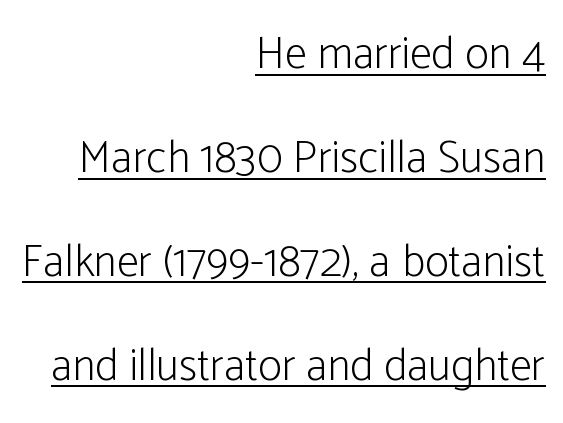
The image shows 45 px light, condensed sans-serif type, upright; set right-aligned, loose line spacing (2.31x), normal letter spacing, underlined; low stroke contrast and a medium x-height.
